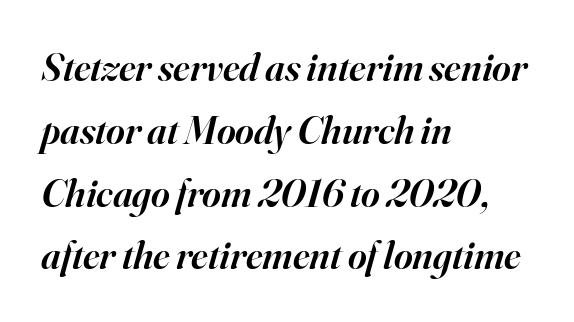
Does the copy run flush right? No — it runs flush left. Clear beneath every line of the passage. The letters are slanted; this is an italic face. Character widths vary here, with narrow letters taking less room than wide ones.
